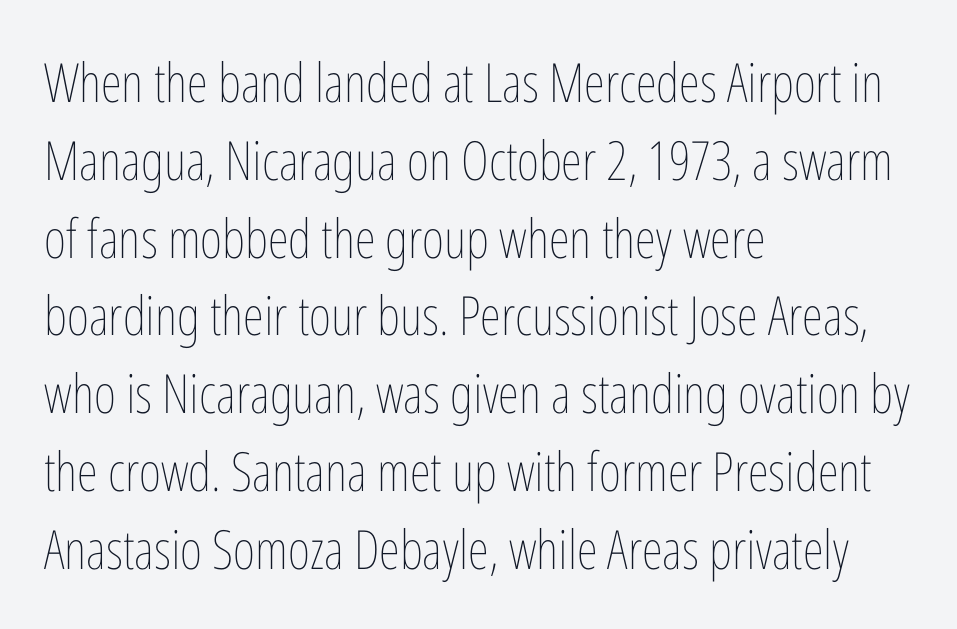
{"italic": "no", "bold": "no", "weight": "thin", "width": "condensed", "stroke_contrast": "low", "x_height": "medium", "monospaced": "no", "underline": "no", "align": "left", "line_spacing": "normal", "line_spacing_ratio": 1.44, "letter_spacing": "normal", "letter_spacing_em": 0.0, "glyph_px": 54}
